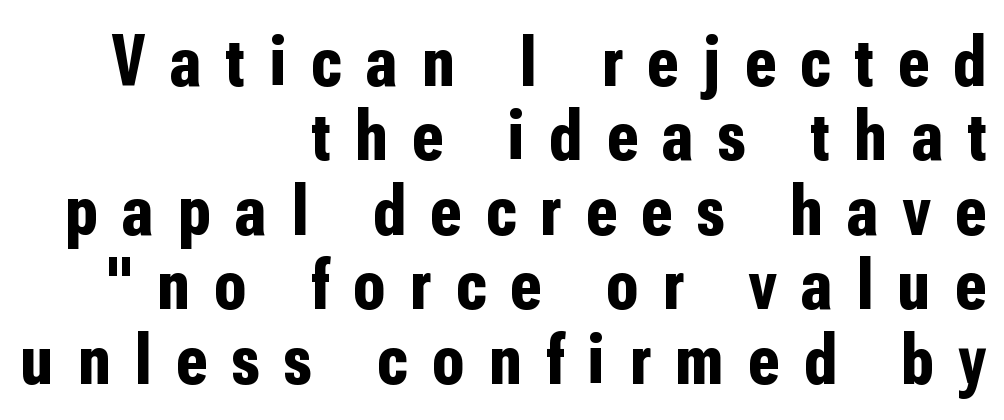
The image shows 73 px bold, condensed sans-serif type, upright; set right-aligned, tight line spacing (1.02x), unusually wide letter spacing (+0.34 em), not underlined; low stroke contrast and a medium x-height.
